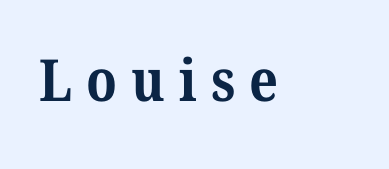
{"serif": "yes", "bold": "yes", "weight": "bold", "width": "normal", "stroke_contrast": "medium", "x_height": "medium", "monospaced": "no", "underline": "no", "letter_spacing": "wide", "letter_spacing_em": 0.24, "glyph_px": 58}
